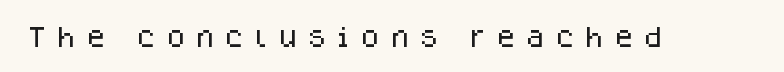
Q: Is the text italic (slanted)? A: No, it is upright.
Q: Is the text underlined? A: No.
Q: Is the spacing between letters normal or unusually wide? A: Unusually wide.
